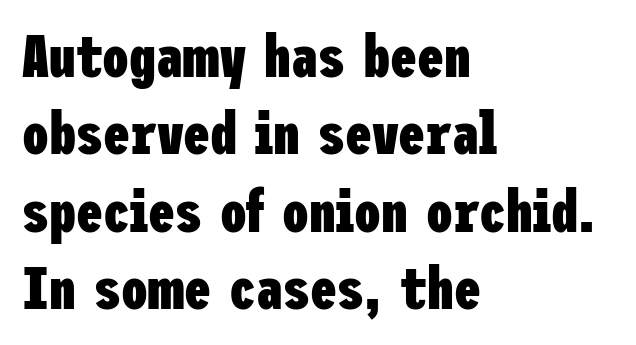
Q: Is the text bold? A: Yes.
Q: Is the text italic (slanted)? A: No, it is upright.
Q: Is the typeface a serif or a sans-serif typeface? A: Sans-serif.
Q: Is the text underlined? A: No.
Q: How is the paragraph aligned? A: Left-aligned.
Q: Is the spacing between letters normal or unusually wide? A: Normal.
Q: Is the spacing between lines tight, normal or loose? A: Normal.
Q: Width (condensed, normal, or wide)? A: Condensed.
Q: Stroke contrast? A: Low.
Q: x-height? A: Medium.
